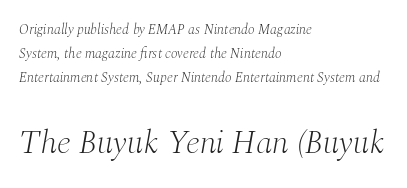
The later block is typeset at a bigger size than the earlier block. Check the space under the baseline: it is left empty. Slanted lettering throughout. The strokes are not fattened; the text isn't bold.
